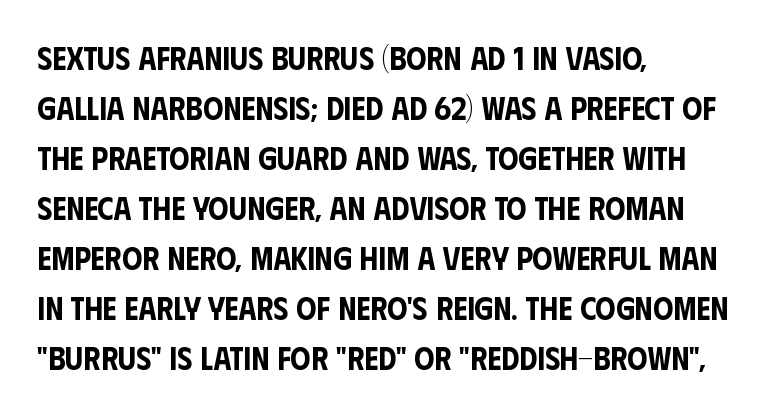
Q: Is the text italic (slanted)? A: No, it is upright.
Q: Is the typeface a serif or a sans-serif typeface? A: Sans-serif.
Q: Is the text underlined? A: No.
Q: How is the paragraph aligned? A: Left-aligned.
Q: Is the spacing between letters normal or unusually wide? A: Normal.
Q: Is the spacing between lines tight, normal or loose? A: Normal.
Q: Width (condensed, normal, or wide)? A: Condensed.
Q: Stroke contrast? A: Low.
Q: x-height? A: Large.
Q: Monospaced? A: No.
